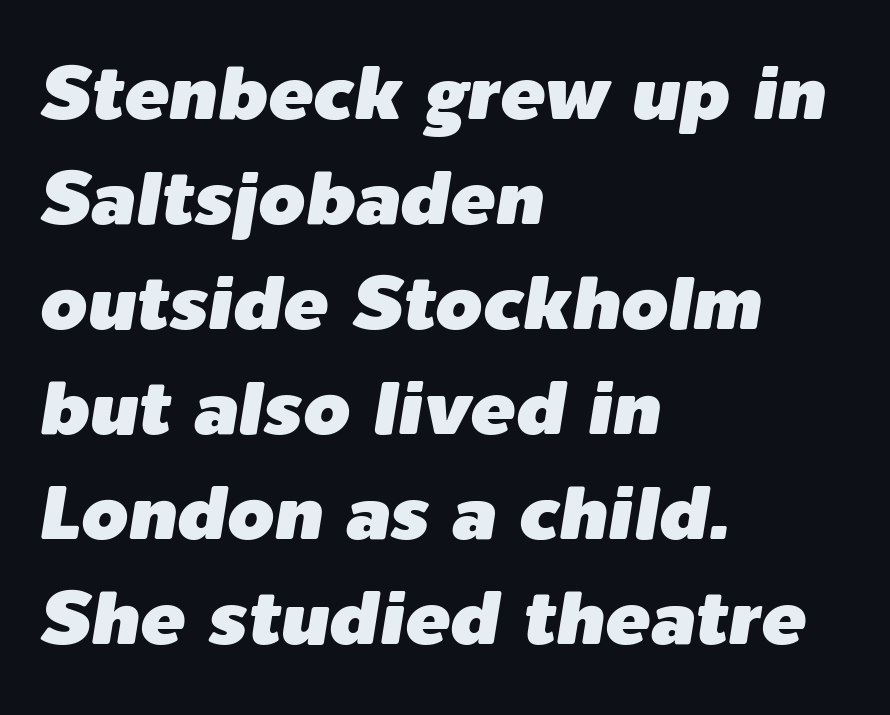
Slant detected: the letters are inclined. The rendering uses a moderate line-height, typical for paragraphs. A typesetter would call this zero additional tracking. This sample has the flowing, uneven cadence of proportional lettering. Leftover space on each line is placed entirely after the last word.
